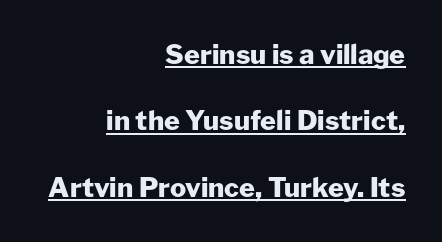
Heft: maximum for text — a bold. The compositor pushed each line to the right boundary. A typesetter would mark this as roman, not italic. Does extra space separate the letters? No, they use regular spacing. The lettering is marked with a stroke running underneath it. Rows of type keep a wide berth in the vertical direction.
